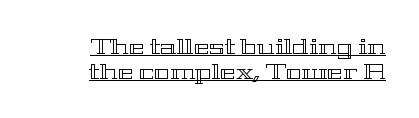
{"italic": "no", "underline": "yes", "align": "right", "line_spacing_ratio": 1.17, "letter_spacing": "normal", "letter_spacing_em": 0.0, "glyph_px": 21}
